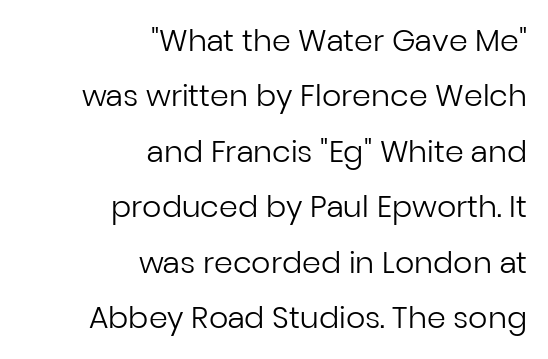
{"serif": "no", "italic": "no", "bold": "no", "weight": "regular", "width": "normal", "stroke_contrast": "low", "x_height": "medium", "monospaced": "no", "underline": "no", "align": "right", "line_spacing_ratio": 1.85, "letter_spacing": "normal", "letter_spacing_em": 0.0, "glyph_px": 30}
